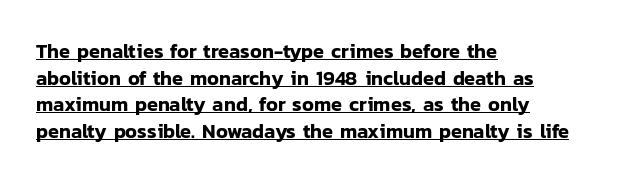
Q: Is the text italic (slanted)? A: No, it is upright.
Q: Is the text underlined? A: Yes.
Q: How is the paragraph aligned? A: Left-aligned.
Q: Is the spacing between letters normal or unusually wide? A: Normal.
Q: Is the spacing between lines tight, normal or loose? A: Normal.
